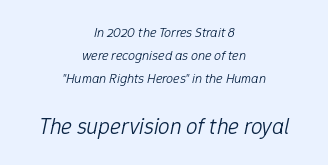
The image shows 23 px text type, italic (leaning right); set centered, normal line spacing (1.66x), normal letter spacing, not underlined; the second (bottom) block is 1.64x larger.
